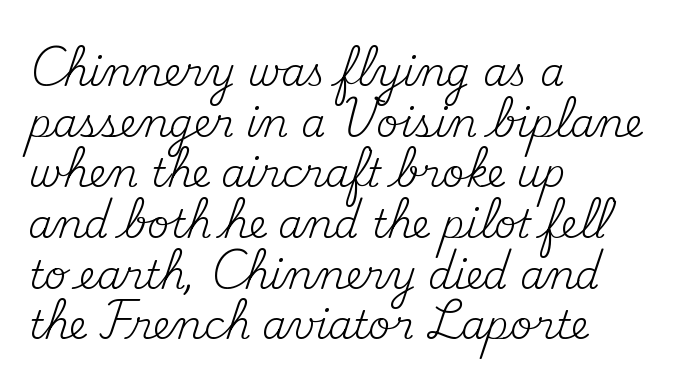
Q: Is the text bold? A: No.
Q: Is the text italic (slanted)? A: Yes.
Q: Is the typeface a serif or a sans-serif typeface? A: Serif.
Q: Is the text underlined? A: No.
Q: How is the paragraph aligned? A: Left-aligned.
Q: Is the spacing between letters normal or unusually wide? A: Normal.
Q: Is the spacing between lines tight, normal or loose? A: Normal.
Q: Width (condensed, normal, or wide)? A: Normal.
Q: Stroke contrast? A: Medium.
Q: x-height? A: Small.
Q: Monospaced? A: No.
